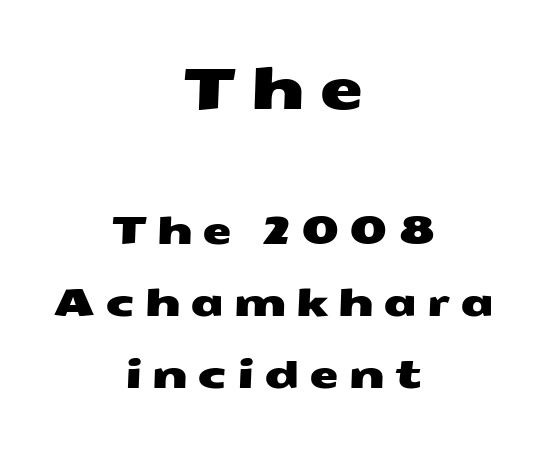
The text block is weighted toward neither margin, spreading evenly from the middle. These two chunks differ in scale, with the top chunk taking the larger measure. Nope, no serifs anywhere on these letters. The gap between lines stays unmarked. Does extra space separate the letters? Yes, quite a lot of it.
